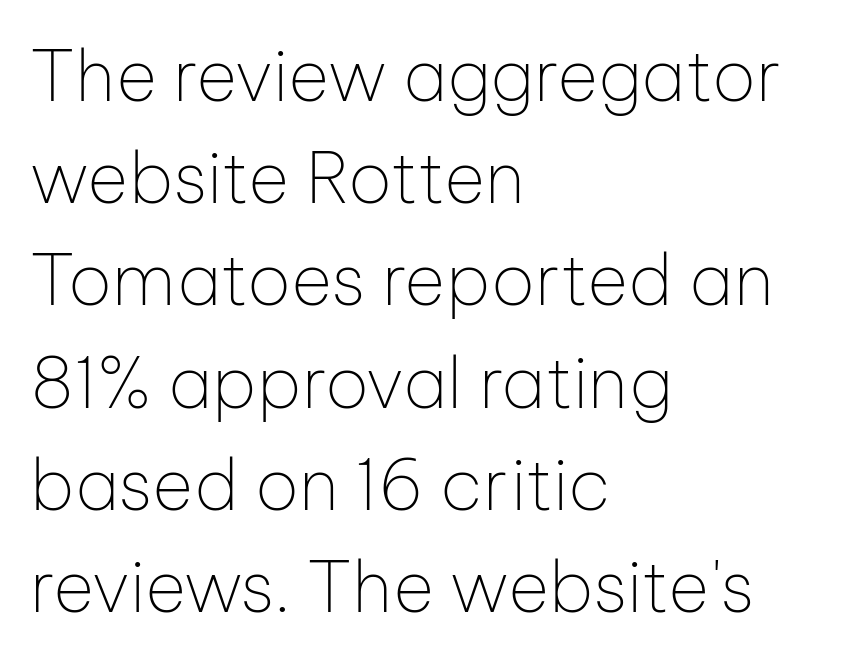
The weight would be labelled regular, book, light, or lighter still. Does the copy run flush right? No — it runs flush left. Short note: letters normally spaced. Every character sits straight up, as roman type does.
